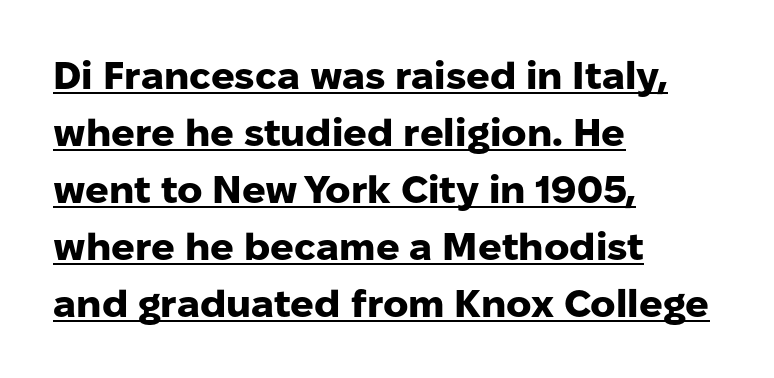
{"serif": "no", "italic": "no", "bold": "yes", "weight": "heavy", "width": "normal", "stroke_contrast": "low", "x_height": "medium", "monospaced": "no", "underline": "yes", "align": "left", "line_spacing": "normal", "line_spacing_ratio": 1.46, "letter_spacing": "normal", "letter_spacing_em": 0.0, "glyph_px": 39}
